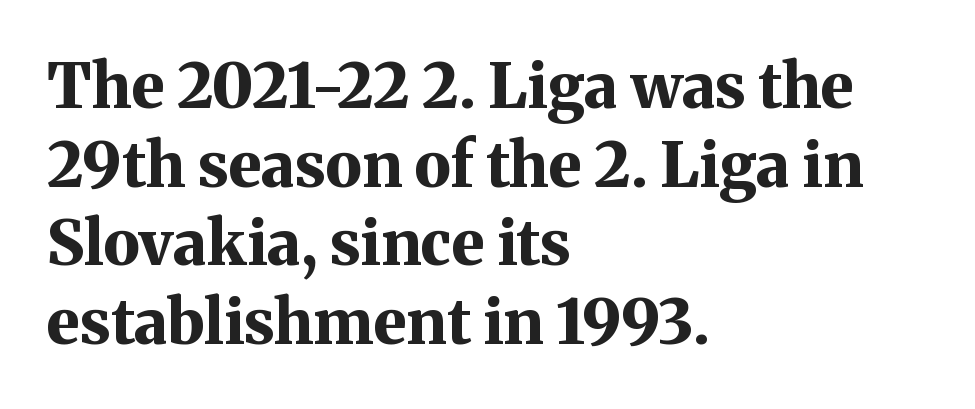
{"serif": "yes", "italic": "no", "bold": "yes", "weight": "bold", "width": "normal", "stroke_contrast": "medium", "x_height": "medium", "monospaced": "no", "underline": "no", "align": "left", "line_spacing": "normal", "line_spacing_ratio": 1.27, "letter_spacing": "normal", "letter_spacing_em": 0.0, "glyph_px": 62}
